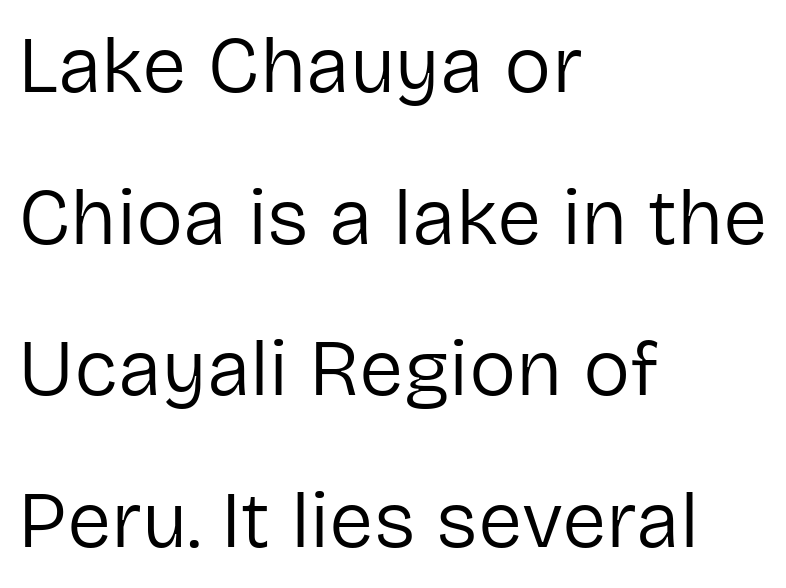
The image shows 79 px regular-weight sans-serif type, upright; set left-aligned, loose line spacing (1.92x), normal letter spacing, not underlined; low stroke contrast and a medium x-height.
